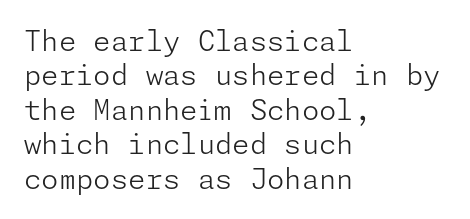
Q: Is the text bold? A: No.
Q: Is the text italic (slanted)? A: No, it is upright.
Q: Is the typeface a serif or a sans-serif typeface? A: Sans-serif.
Q: Is the text underlined? A: No.
Q: How is the paragraph aligned? A: Left-aligned.
Q: Is the spacing between letters normal or unusually wide? A: Normal.
Q: Width (condensed, normal, or wide)? A: Normal.
Q: Stroke contrast? A: Low.
Q: x-height? A: Medium.
